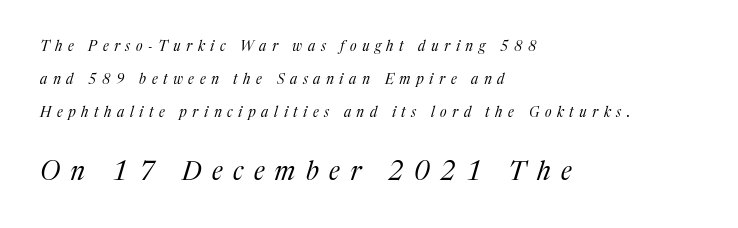
The image shows 26 px text type, italic (leaning right); set left-aligned, loose line spacing (2.37x), unusually wide letter spacing (+0.4 em), not underlined; the second (bottom) block is 1.86x larger.
